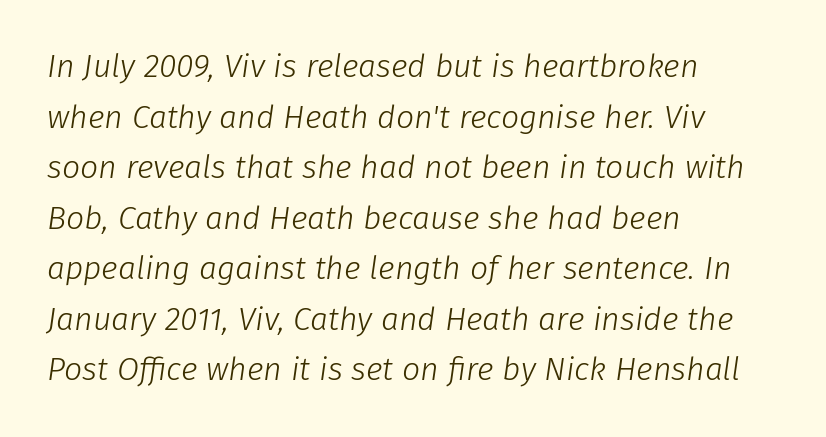
The image shows 32 px light type, italic (leaning right); set left-aligned, normal line spacing (1.58x), normal letter spacing, not underlined; low stroke contrast and a medium x-height.
